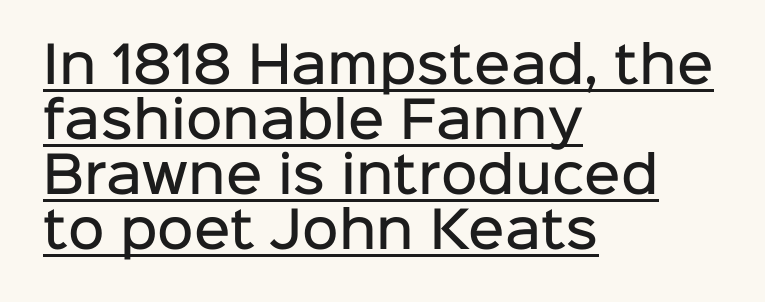
Q: Is the text bold? A: Semi-bold.
Q: Is the text italic (slanted)? A: No, it is upright.
Q: Is the typeface a serif or a sans-serif typeface? A: Sans-serif.
Q: Is the text underlined? A: Yes.
Q: How is the paragraph aligned? A: Left-aligned.
Q: Is the spacing between letters normal or unusually wide? A: Normal.
Q: Is the spacing between lines tight, normal or loose? A: Tight.
Q: Width (condensed, normal, or wide)? A: Normal.
Q: Stroke contrast? A: Low.
Q: x-height? A: Medium.
Q: Monospaced? A: No.
